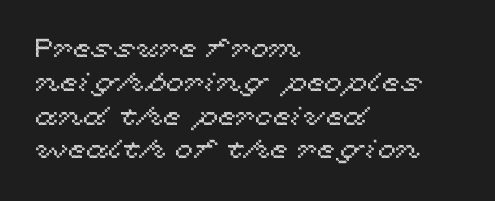
The image shows 26 px text type; set left-aligned, normal line spacing (1.3x), normal letter spacing, not underlined.
